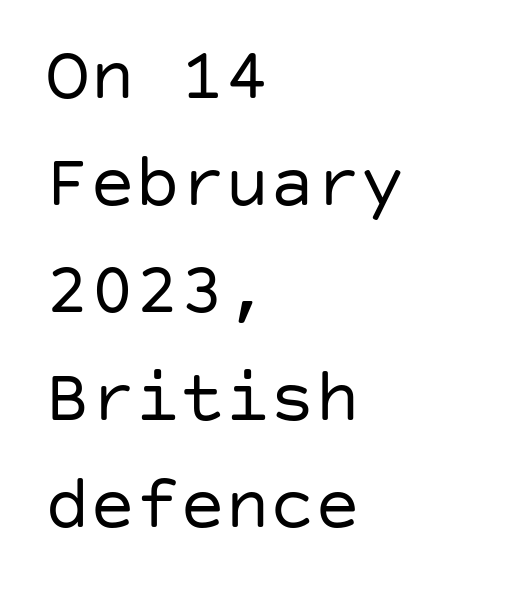
Q: Is the text bold? A: No.
Q: Is the text italic (slanted)? A: No, it is upright.
Q: Is the typeface a serif or a sans-serif typeface? A: Sans-serif.
Q: Is the text underlined? A: No.
Q: How is the paragraph aligned? A: Left-aligned.
Q: Is the spacing between letters normal or unusually wide? A: Normal.
Q: Is the spacing between lines tight, normal or loose? A: Normal.
Q: Width (condensed, normal, or wide)? A: Normal.
Q: Stroke contrast? A: Low.
Q: x-height? A: Large.
